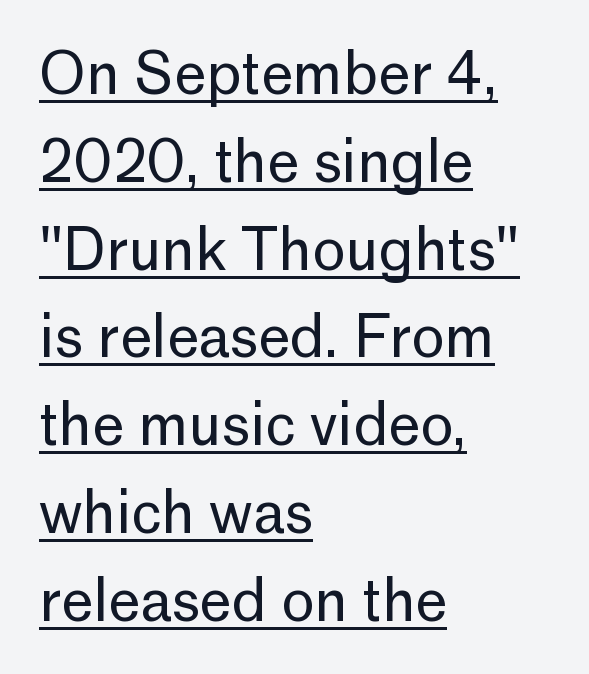
Q: Is the text bold? A: No.
Q: Is the text italic (slanted)? A: No, it is upright.
Q: Is the typeface a serif or a sans-serif typeface? A: Sans-serif.
Q: Is the text underlined? A: Yes.
Q: How is the paragraph aligned? A: Left-aligned.
Q: Is the spacing between letters normal or unusually wide? A: Normal.
Q: Is the spacing between lines tight, normal or loose? A: Normal.
Q: Width (condensed, normal, or wide)? A: Normal.
Q: Stroke contrast? A: Low.
Q: x-height? A: Medium.
Q: Monospaced? A: No.
